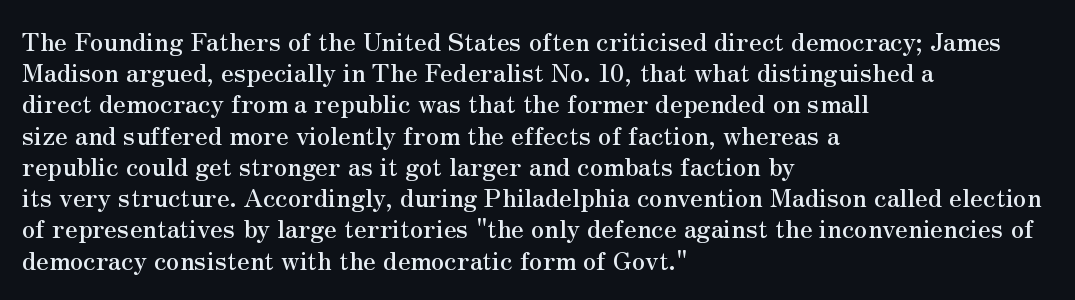
The image shows 25 px text type, upright; set left-aligned, normal line spacing (1.25x), normal letter spacing, not underlined.
